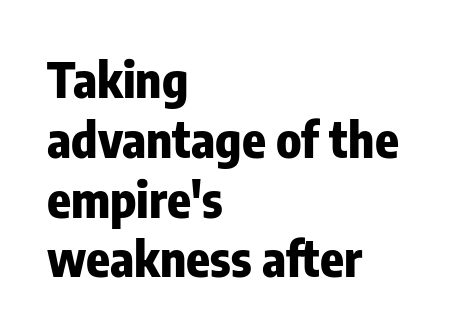
The image shows 49 px heavy, condensed sans-serif type, upright; set left-aligned, line spacing 1.22x, normal letter spacing, not underlined; low stroke contrast and a medium x-height.
